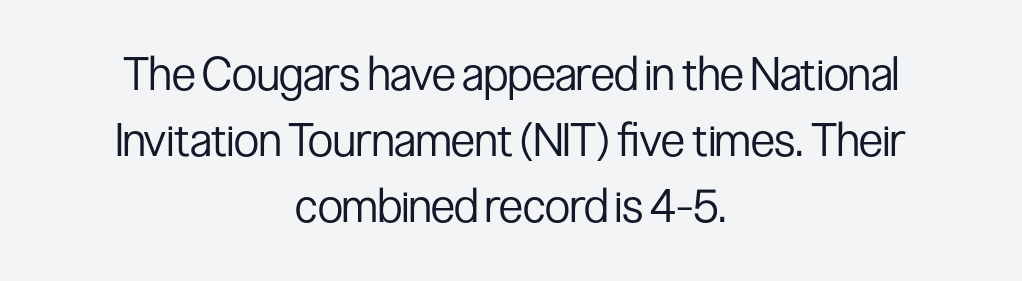
The image shows 46 px regular-weight, condensed sans-serif type, upright; set centered, normal line spacing (1.44x), normal letter spacing, not underlined; low stroke contrast and a medium x-height.
